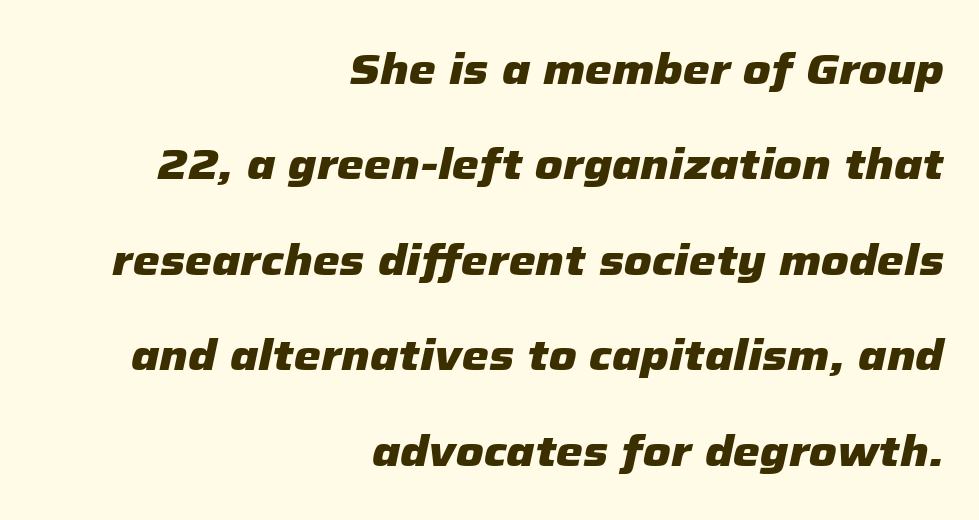
Q: Is the text bold? A: Yes.
Q: Is the text italic (slanted)? A: Yes, it leans right by about 12 degrees.
Q: Is the text underlined? A: No.
Q: How is the paragraph aligned? A: Right-aligned.
Q: Is the spacing between letters normal or unusually wide? A: Normal.
Q: Is the spacing between lines tight, normal or loose? A: Loose.
Q: Width (condensed, normal, or wide)? A: Normal.
Q: Stroke contrast? A: Low.
Q: x-height? A: Medium.
Q: Monospaced? A: No.
